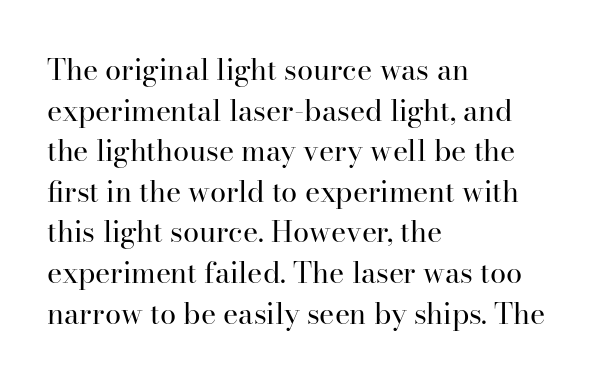
Q: Is the text bold? A: No.
Q: Is the text italic (slanted)? A: No, it is upright.
Q: Is the typeface a serif or a sans-serif typeface? A: Serif.
Q: Is the text underlined? A: No.
Q: How is the paragraph aligned? A: Left-aligned.
Q: Is the spacing between letters normal or unusually wide? A: Normal.
Q: Is the spacing between lines tight, normal or loose? A: Normal.
Q: Width (condensed, normal, or wide)? A: Normal.
Q: Stroke contrast? A: High.
Q: x-height? A: Small.
Q: Monospaced? A: No.
